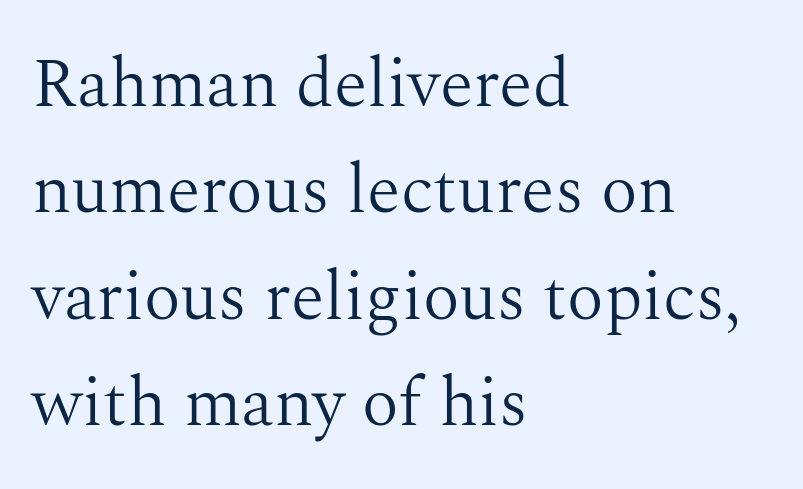
Q: Is the text bold? A: No.
Q: Is the text italic (slanted)? A: No, it is upright.
Q: Is the typeface a serif or a sans-serif typeface? A: Serif.
Q: Is the text underlined? A: No.
Q: How is the paragraph aligned? A: Left-aligned.
Q: Is the spacing between letters normal or unusually wide? A: Normal.
Q: Is the spacing between lines tight, normal or loose? A: Normal.
Q: Width (condensed, normal, or wide)? A: Normal.
Q: Stroke contrast? A: Medium.
Q: x-height? A: Medium.
Q: Monospaced? A: No.
